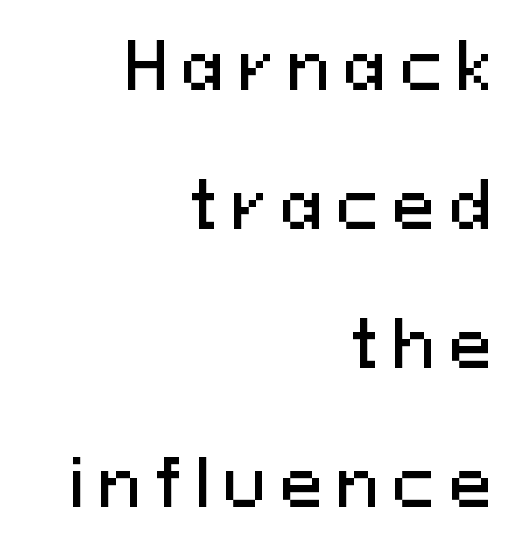
Q: Is the text italic (slanted)? A: No, it is upright.
Q: Is the typeface a serif or a sans-serif typeface? A: Sans-serif.
Q: Is the text underlined? A: No.
Q: How is the paragraph aligned? A: Right-aligned.
Q: Is the spacing between letters normal or unusually wide? A: Unusually wide.
Q: Is the spacing between lines tight, normal or loose? A: Loose.
Q: Width (condensed, normal, or wide)? A: Normal.
Q: Stroke contrast? A: Medium.
Q: x-height? A: Medium.
Q: Monospaced? A: No.
